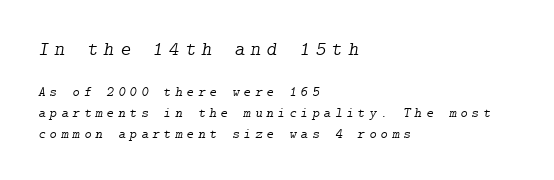
The horizontal fit of the characters is loose and conspicuously gappy. Each line starts at the same left margin while the right side varies. Stems here are at most as thick as an everyday book face. A typesetter would call this leading conventional body-copy spacing. Compared with ordinary roman type, these characters are visibly tilted. Scale decreases going downward across the two blocks.
